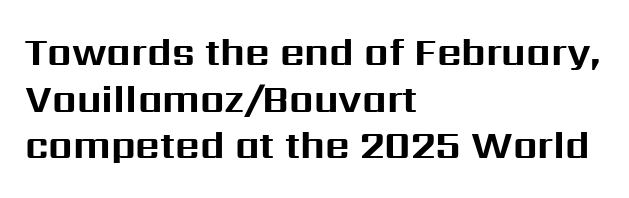
Q: Is the text bold? A: Yes.
Q: Is the text italic (slanted)? A: No, it is upright.
Q: Is the typeface a serif or a sans-serif typeface? A: Sans-serif.
Q: Is the text underlined? A: No.
Q: How is the paragraph aligned? A: Left-aligned.
Q: Is the spacing between letters normal or unusually wide? A: Normal.
Q: Width (condensed, normal, or wide)? A: Normal.
Q: Stroke contrast? A: Medium.
Q: x-height? A: Medium.
Q: Monospaced? A: No.
